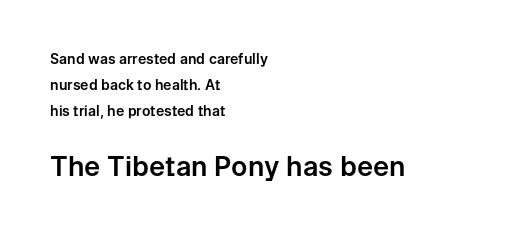
The image shows 27 px text type, upright; set left-aligned, line spacing 1.84x, normal letter spacing, not underlined; the second (bottom) block is 1.93x larger.
